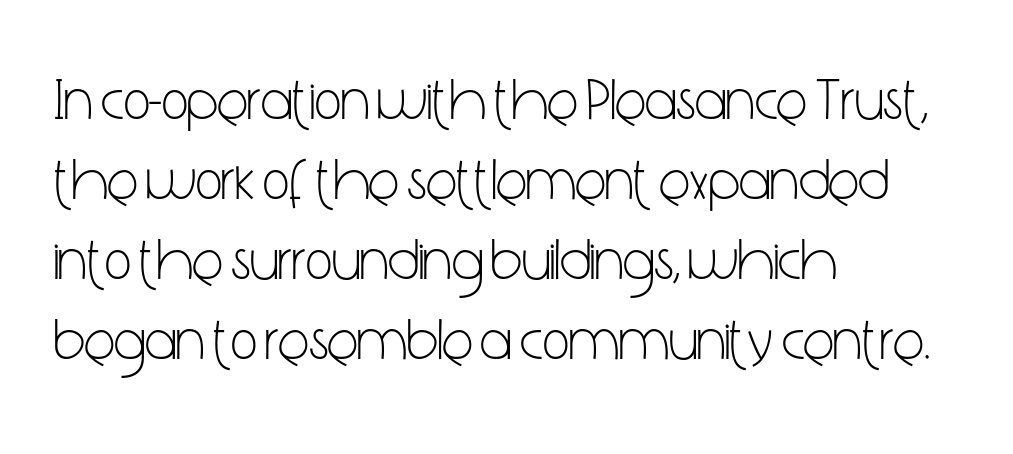
Q: Is the text bold? A: No.
Q: Is the text italic (slanted)? A: No, it is upright.
Q: Is the typeface a serif or a sans-serif typeface? A: Sans-serif.
Q: Is the text underlined? A: No.
Q: How is the paragraph aligned? A: Left-aligned.
Q: Is the spacing between letters normal or unusually wide? A: Normal.
Q: Is the spacing between lines tight, normal or loose? A: Normal.
Q: Width (condensed, normal, or wide)? A: Condensed.
Q: Stroke contrast? A: Low.
Q: x-height? A: Medium.
Q: Monospaced? A: No.
